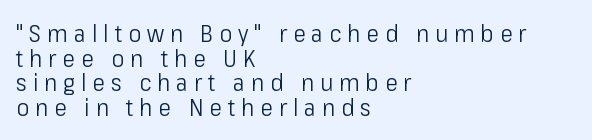
Q: Is the text bold? A: No.
Q: Is the text italic (slanted)? A: No, it is upright.
Q: Is the text underlined? A: No.
Q: How is the paragraph aligned? A: Left-aligned.
Q: Is the spacing between letters normal or unusually wide? A: Unusually wide.
Q: Is the spacing between lines tight, normal or loose? A: Tight.
